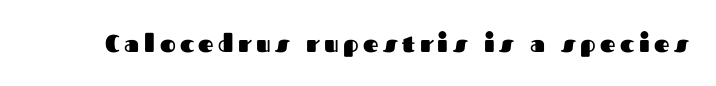
Q: Is the text bold? A: Yes.
Q: Is the text italic (slanted)? A: No, it is upright.
Q: Is the text underlined? A: No.
